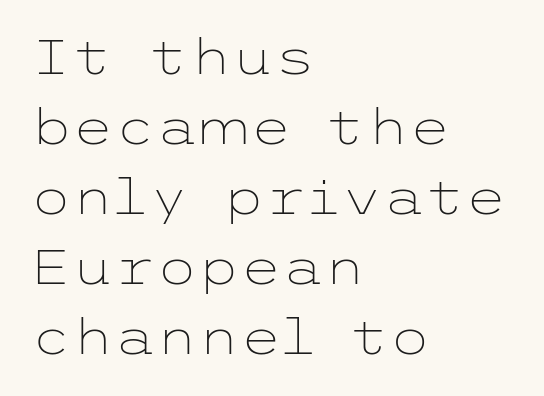
Q: Is the text bold? A: No.
Q: Is the text italic (slanted)? A: No, it is upright.
Q: Is the typeface a serif or a sans-serif typeface? A: Sans-serif.
Q: Is the text underlined? A: No.
Q: How is the paragraph aligned? A: Left-aligned.
Q: Is the spacing between letters normal or unusually wide? A: Normal.
Q: Is the spacing between lines tight, normal or loose? A: Normal.
Q: Width (condensed, normal, or wide)? A: Wide.
Q: Stroke contrast? A: Low.
Q: x-height? A: Medium.
